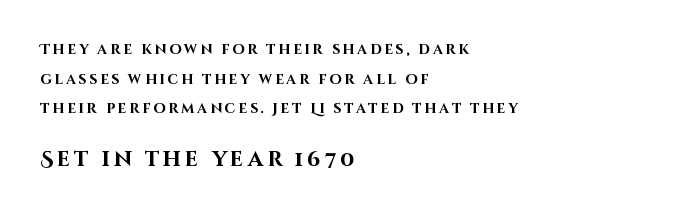
{"italic": "no", "bold": "yes", "underline": "no", "align": "left", "line_spacing": "loose", "line_spacing_ratio": 2.11, "larger_block": "second", "size_ratio": 1.5, "glyph_px": 21}
